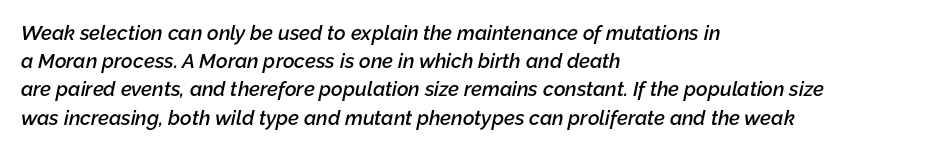
The image shows 20 px text type, italic (leaning right); set left-aligned, normal line spacing (1.41x), normal letter spacing, not underlined.
